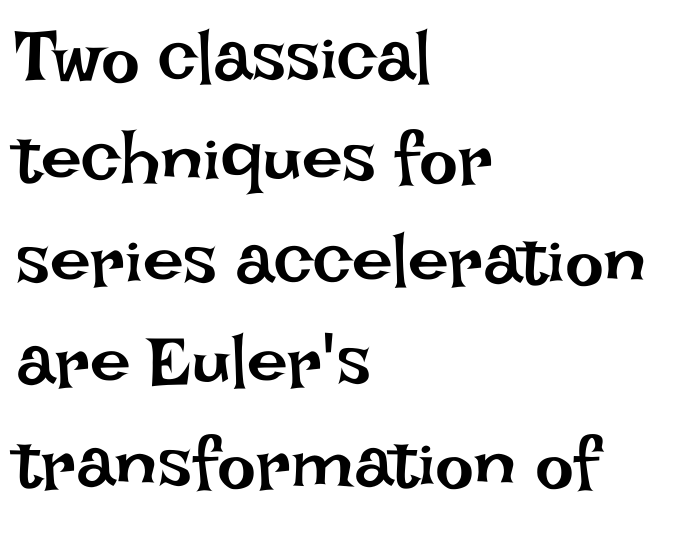
Q: Is the text bold? A: No.
Q: Is the text italic (slanted)? A: No, it is upright.
Q: Is the text underlined? A: No.
Q: How is the paragraph aligned? A: Left-aligned.
Q: Is the spacing between letters normal or unusually wide? A: Normal.
Q: Is the spacing between lines tight, normal or loose? A: Normal.
Q: Width (condensed, normal, or wide)? A: Normal.
Q: Stroke contrast? A: Low.
Q: x-height? A: Large.
Q: Monospaced? A: No.
